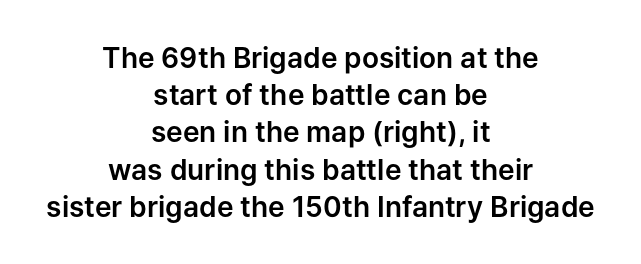
The image shows 28 px sans-serif type, upright; set centered, normal line spacing (1.33x), normal letter spacing, not underlined; low stroke contrast and a medium x-height.
